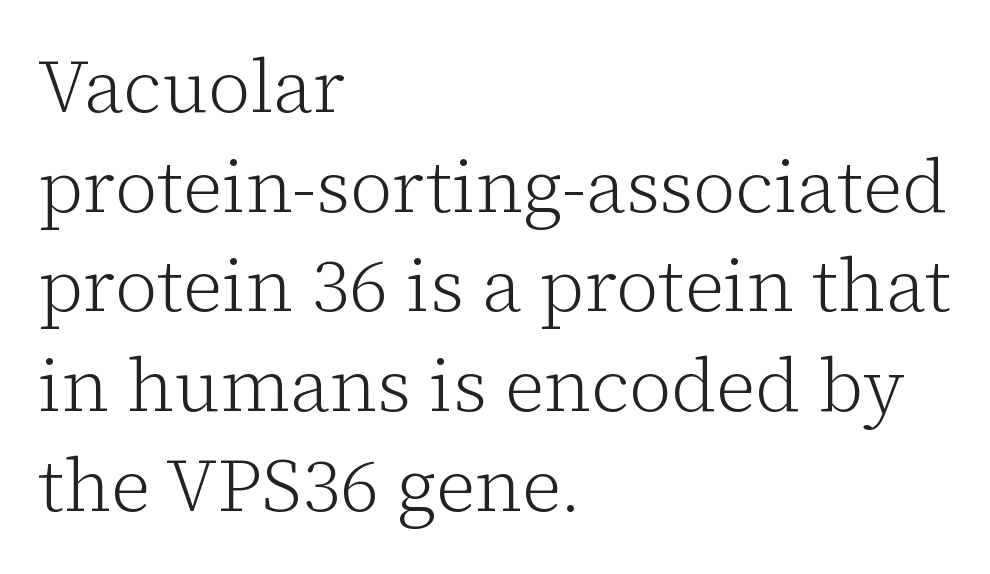
Varying glyph widths throughout — classic text-font behaviour. Ordinary non-slanted type is in use. The typeface chosen for these lines features serifs. Underlining? Definitely not there. Compared with typical paragraphs, the rows here are spaced about the same.
